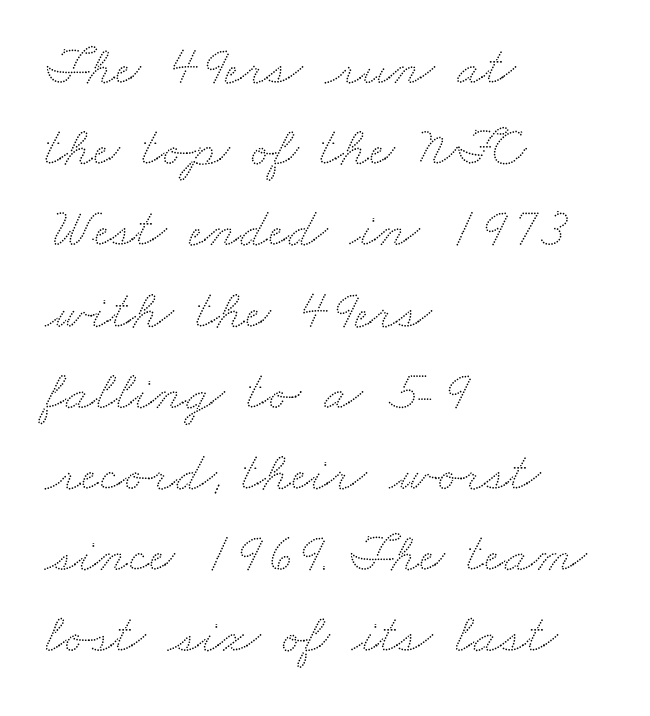
The image shows 56 px wide type; set left-aligned, normal line spacing (1.45x), normal letter spacing, not underlined; low stroke contrast and a small x-height.
